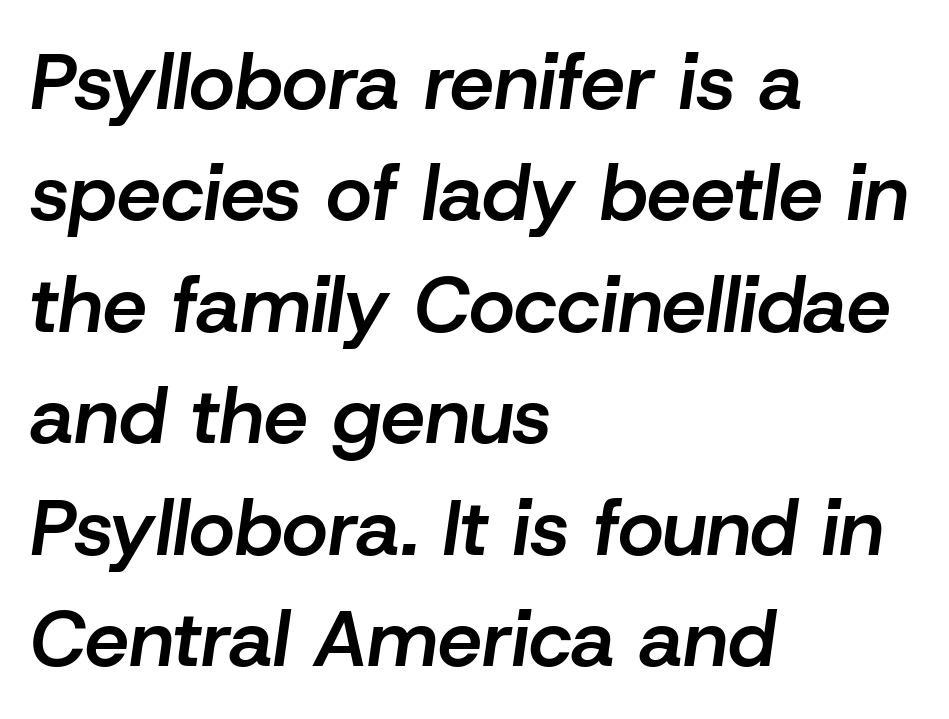
Compared with an ordinary text face, these strokes are moderately heavier — a semibold. Normally led — the rows are evenly, conventionally spaced. These lines keep a tight, regular rhythm from letter to letter. Looking at the ascenders, they clearly lean. The strip under each line holds only bare page. Note the varied advance widths — an 'i' is clearly narrower than an 'm'.
